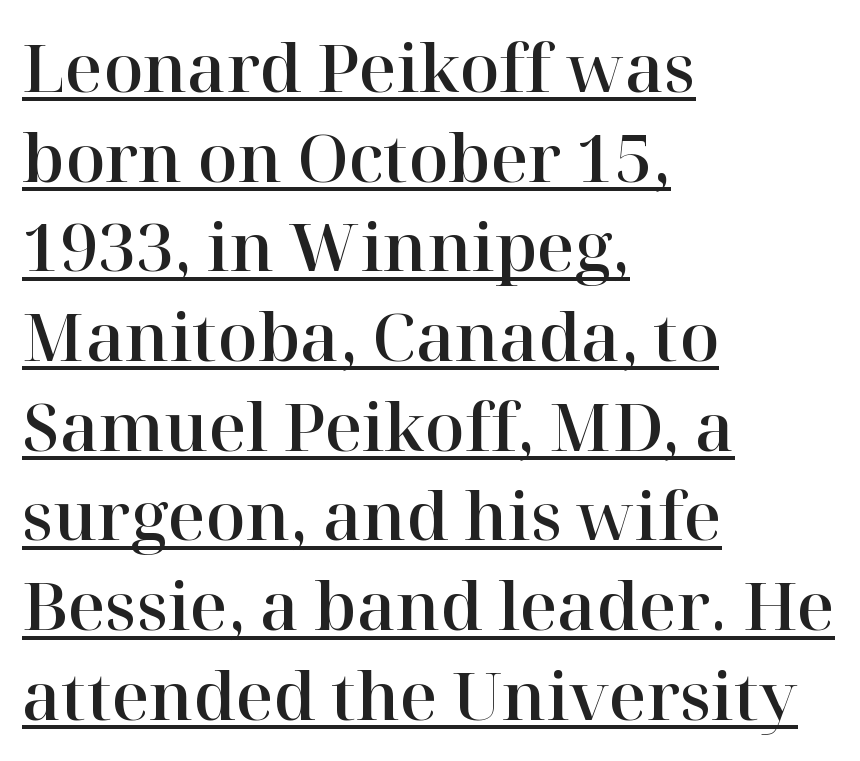
Q: Is the text italic (slanted)? A: No, it is upright.
Q: Is the typeface a serif or a sans-serif typeface? A: Serif.
Q: Is the text underlined? A: Yes.
Q: How is the paragraph aligned? A: Left-aligned.
Q: Is the spacing between letters normal or unusually wide? A: Normal.
Q: Is the spacing between lines tight, normal or loose? A: Normal.
Q: Width (condensed, normal, or wide)? A: Normal.
Q: Stroke contrast? A: High.
Q: x-height? A: Medium.
Q: Monospaced? A: No.
